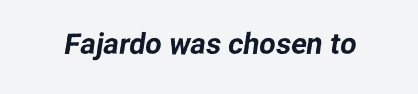
Q: Is the typeface a serif or a sans-serif typeface? A: Sans-serif.
Q: Is the text underlined? A: No.
Q: Is the spacing between letters normal or unusually wide? A: Normal.
Q: Width (condensed, normal, or wide)? A: Normal.
Q: Stroke contrast? A: Low.
Q: x-height? A: Medium.
Q: Monospaced? A: No.
